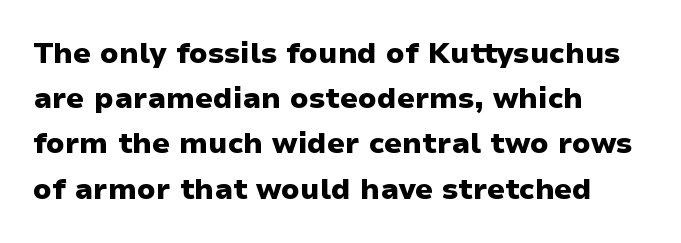
Leading matches the norm, producing a regular column. In CSS terms this would be text-align: left. Does the lettering tilt? It doesn't — this is upright. Unlike a traditional serif, this face leaves its strokes unadorned. These lines keep a tight, regular rhythm from letter to letter. The rendering uses a bold face; every stroke is thick and dark.
